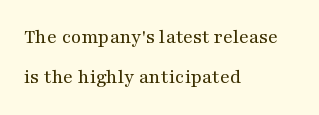
{"italic": "no", "bold": "no", "underline": "no", "align": "left", "line_spacing": "loose", "line_spacing_ratio": 1.91, "letter_spacing": "normal", "letter_spacing_em": 0.0, "glyph_px": 21}
